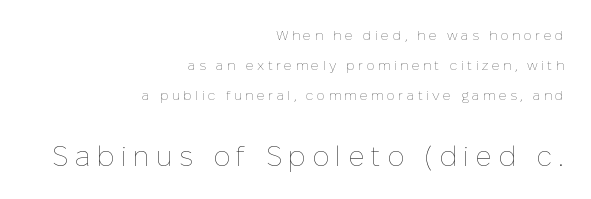
The image shows 28 px thin type, upright; set right-aligned, loose line spacing (2.15x), unusually wide letter spacing (+0.23 em), not underlined; the second (bottom) block is 2.0x larger; low stroke contrast and a medium x-height.
